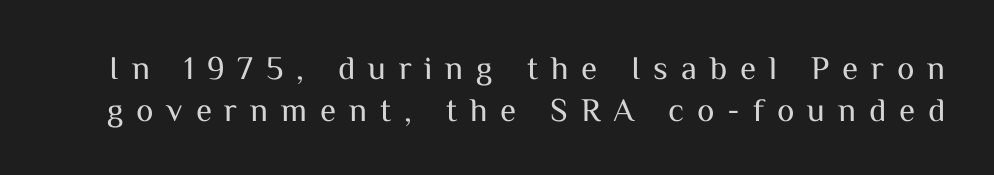
{"serif": "no", "italic": "no", "bold": "no", "weight": "regular", "width": "normal", "stroke_contrast": "medium", "x_height": "medium", "monospaced": "no", "underline": "no", "line_spacing": "normal", "line_spacing_ratio": 1.28, "letter_spacing": "wide", "letter_spacing_em": 0.39, "glyph_px": 33}
